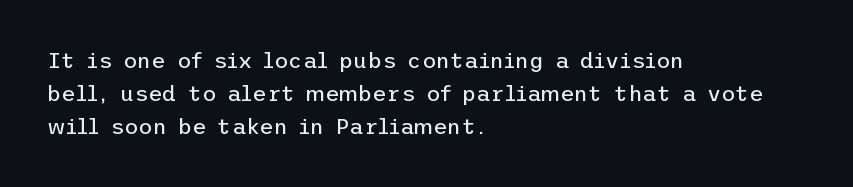
{"italic": "no", "bold": "no", "underline": "no", "align": "left", "line_spacing": "normal", "line_spacing_ratio": 1.51, "letter_spacing": "normal", "letter_spacing_em": 0.0, "glyph_px": 22}
